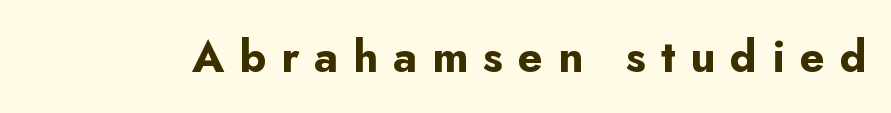
{"serif": "no", "italic": "no", "bold": "yes", "weight": "bold", "width": "normal", "stroke_contrast": "low", "x_height": "small", "monospaced": "no", "underline": "no", "letter_spacing": "wide", "letter_spacing_em": 0.34, "glyph_px": 44}
